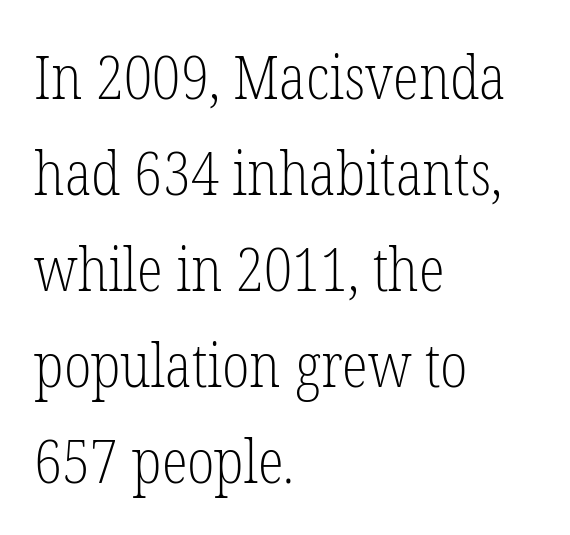
The letters carry serifs — small finishing strokes at the ends of their stems. The font's upright variant was chosen for this text. Varying glyph widths throughout — classic text-font behaviour. One glance says typical: line gaps are just what's usual. The type is set solid horizontally, with unmodified tracking. The words here are not underlined.
